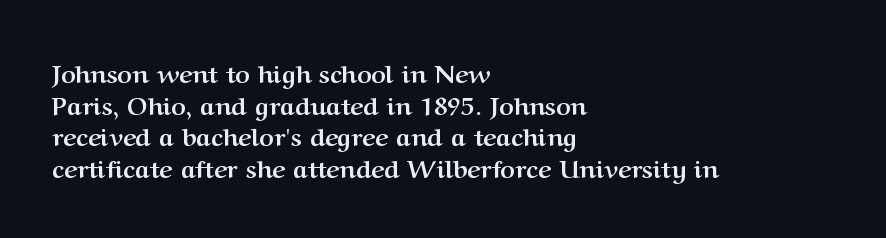
Short and long lines alike share a common starting point at left. The vertical gap from one line to the next is medium. Does the lettering tilt? It doesn't — this is upright. Underline: absent. The tracking reads as untouched default to a designer's eye. Chunky letters — that's bold for sure.
